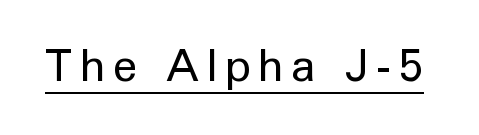
Q: Is the text bold? A: No.
Q: Is the text italic (slanted)? A: No, it is upright.
Q: Is the typeface a serif or a sans-serif typeface? A: Sans-serif.
Q: Is the text underlined? A: Yes.
Q: Width (condensed, normal, or wide)? A: Normal.
Q: Stroke contrast? A: Low.
Q: x-height? A: Medium.
Q: Monospaced? A: No.
